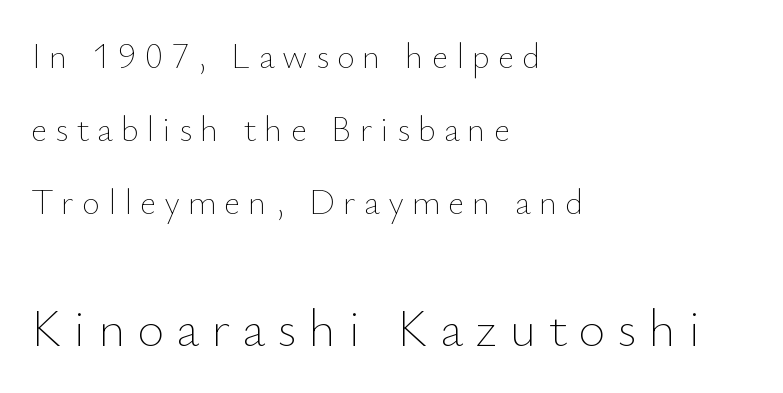
{"italic": "no", "bold": "no", "weight": "thin", "width": "normal", "stroke_contrast": "low", "x_height": "small", "monospaced": "no", "underline": "no", "align": "left", "line_spacing": "loose", "line_spacing_ratio": 2.08, "letter_spacing": "wide", "letter_spacing_em": 0.23, "larger_block": "second", "size_ratio": 1.49, "glyph_px": 52}
